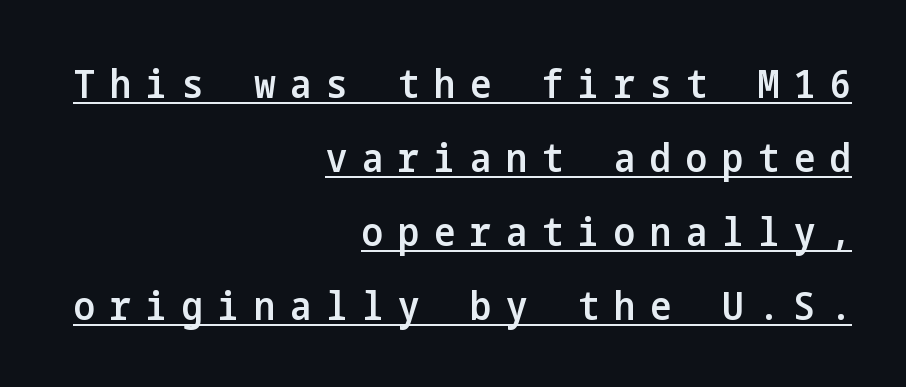
Glyph-to-glyph distance is far greater than everyday printed text. This rendering employs a face without finishing strokes, i.e., a sans-serif. Notice how a bar underscores the lettering throughout. Unlike italic type, these characters show no tilt at all. Each line ends at the same right margin while the left side varies. How heavy is the stroke? Medium-heavy — a semibold, shy of bold.
